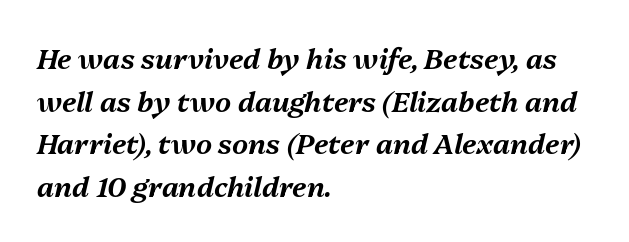
The image shows 28 px text type, italic (leaning right); set left-aligned, normal line spacing (1.52x), normal letter spacing, not underlined; medium stroke contrast and a medium x-height.
